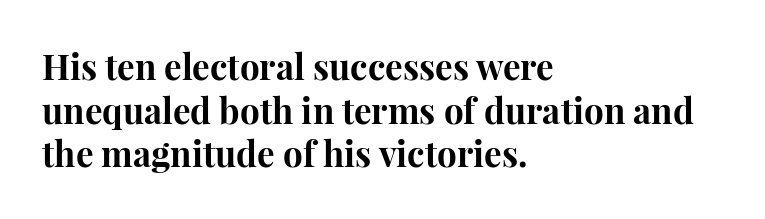
The passage shown is typed in a proportional face where columns would drift. The glyphs in this specimen are seriffed. Chunky letters — that's bold for sure. Default kerning and tracking; the words read as compact shapes. In terms of leading, this rendering sits right in the middle. Visually the block forms a straight wall on the left and a jagged coastline on the right.
